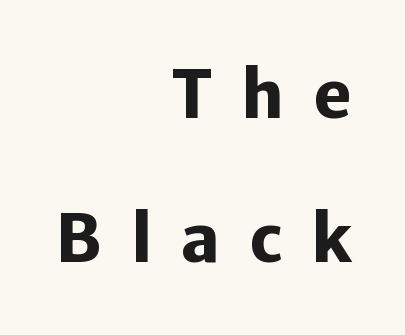
The image shows 65 px heavy sans-serif type, upright; set right-aligned, loose line spacing (2.22x), unusually wide letter spacing (+0.44 em), not underlined; low stroke contrast and a medium x-height.
